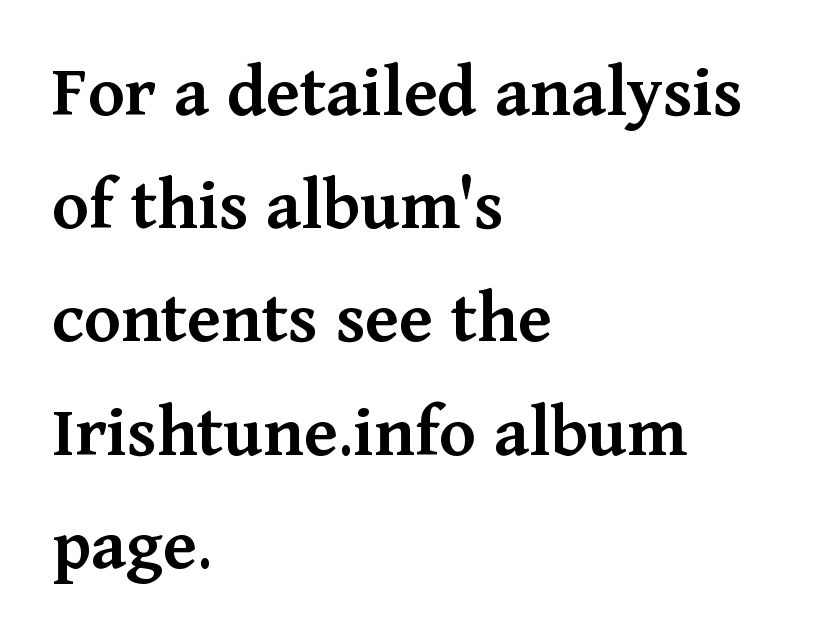
{"serif": "yes", "italic": "no", "bold": "semi", "weight": "semibold", "width": "normal", "stroke_contrast": "medium", "x_height": "medium", "monospaced": "no", "underline": "no", "align": "left", "line_spacing": "normal", "line_spacing_ratio": 1.49, "letter_spacing": "normal", "letter_spacing_em": 0.0, "glyph_px": 76}
